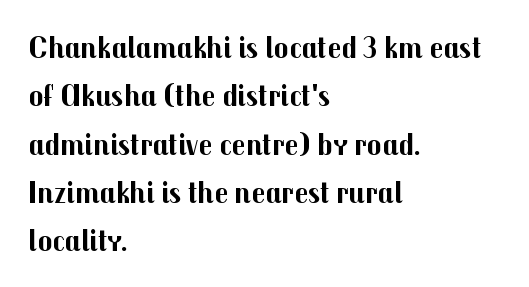
{"serif": "no", "italic": "no", "bold": "yes", "weight": "bold", "width": "normal", "stroke_contrast": "medium", "x_height": "medium", "monospaced": "no", "underline": "no", "align": "left", "line_spacing": "normal", "line_spacing_ratio": 1.56, "letter_spacing": "normal", "letter_spacing_em": 0.0, "glyph_px": 31}
